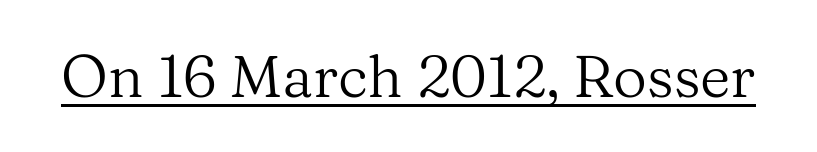
Q: Is the text bold? A: No.
Q: Is the text italic (slanted)? A: No, it is upright.
Q: Is the typeface a serif or a sans-serif typeface? A: Serif.
Q: Is the text underlined? A: Yes.
Q: Is the spacing between letters normal or unusually wide? A: Normal.
Q: Width (condensed, normal, or wide)? A: Normal.
Q: Stroke contrast? A: Medium.
Q: x-height? A: Medium.
Q: Monospaced? A: No.
